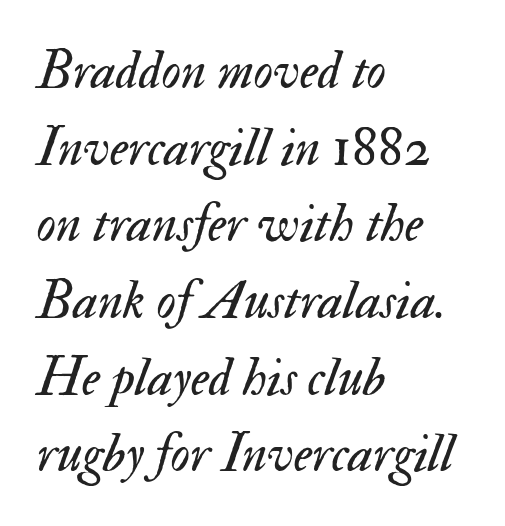
The image shows 54 px regular-weight type, italic (leaning right); set left-aligned, normal line spacing (1.42x), normal letter spacing, not underlined; medium stroke contrast and a small x-height.
